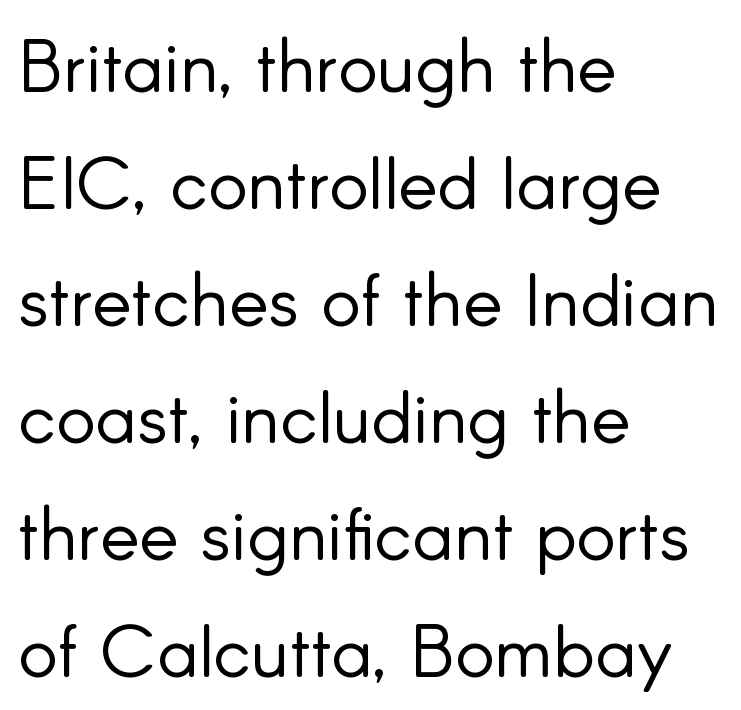
{"serif": "no", "italic": "no", "bold": "no", "weight": "light", "width": "normal", "stroke_contrast": "low", "x_height": "small", "monospaced": "no", "underline": "no", "align": "left", "line_spacing": "normal", "line_spacing_ratio": 1.58, "letter_spacing": "normal", "letter_spacing_em": 0.0, "glyph_px": 74}
